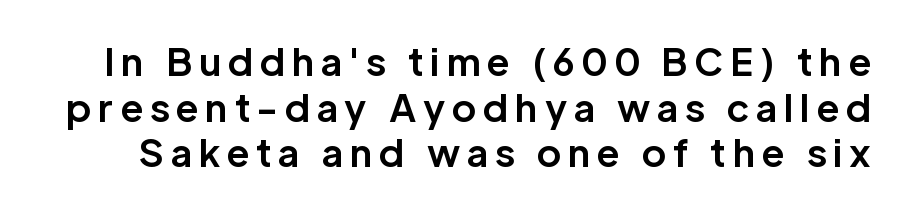
{"serif": "no", "italic": "no", "bold": "yes", "weight": "bold", "width": "normal", "stroke_contrast": "low", "x_height": "medium", "monospaced": "no", "underline": "no", "line_spacing_ratio": 1.23, "glyph_px": 37}
